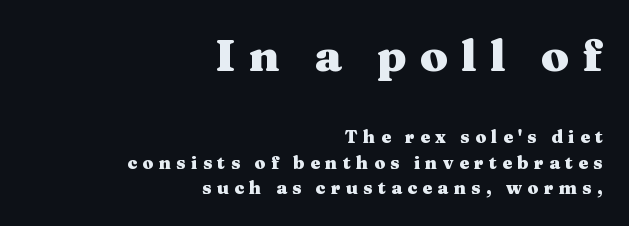
The image shows 45 px heavy, wide serif type, upright; set right-aligned, normal line spacing (1.41x), unusually wide letter spacing (+0.29 em), not underlined; the first (top) block is 2.5x larger; medium stroke contrast and a medium x-height.
